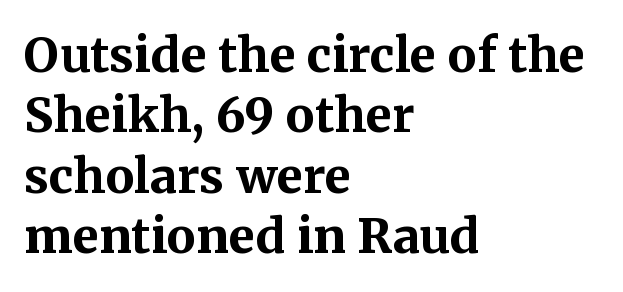
Each word holds together tightly as a unit, with standard inter-letter gaps. Students, observe: this is what conventionally led text looks like. This sample uses an upright cut, with every glyph sitting square on the baseline. Caption: bold face, heavy strokes. This is serif lettering, the kind often seen in printed books. The space beneath each line is pristine and unruled.
